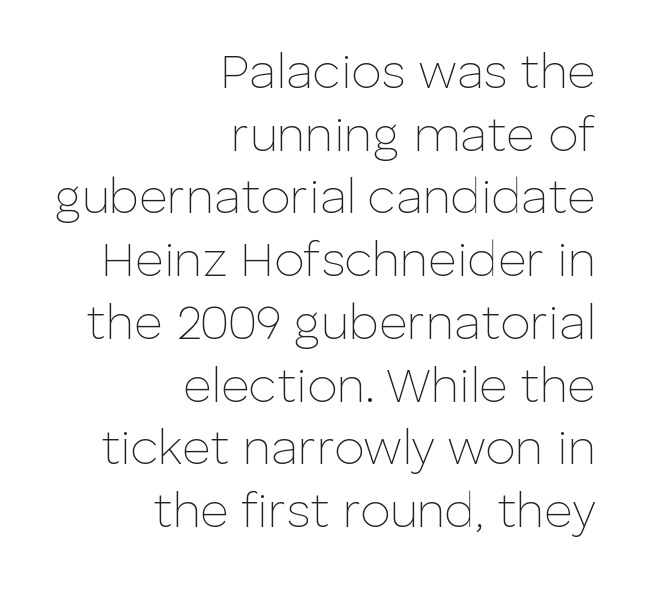
Q: Is the text bold? A: No.
Q: Is the text italic (slanted)? A: No, it is upright.
Q: Is the typeface a serif or a sans-serif typeface? A: Sans-serif.
Q: Is the text underlined? A: No.
Q: How is the paragraph aligned? A: Right-aligned.
Q: Is the spacing between letters normal or unusually wide? A: Normal.
Q: Is the spacing between lines tight, normal or loose? A: Normal.
Q: Width (condensed, normal, or wide)? A: Normal.
Q: Stroke contrast? A: Low.
Q: x-height? A: Medium.
Q: Monospaced? A: No.
